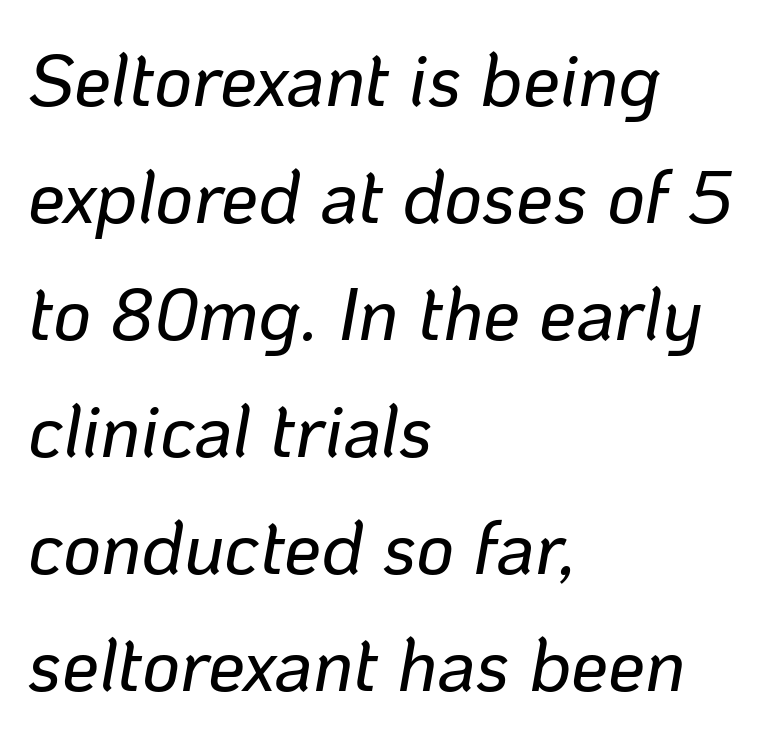
Teacher's note: observe the even left margin — that is flush-left alignment. Any mark beneath the type? The region is blank. Between one letter and the next there's only the usual sliver of space. This sample uses an oblique cut, with every glyph tilted off the vertical. The face used here is proportionally spaced, like ordinary book or web type.
